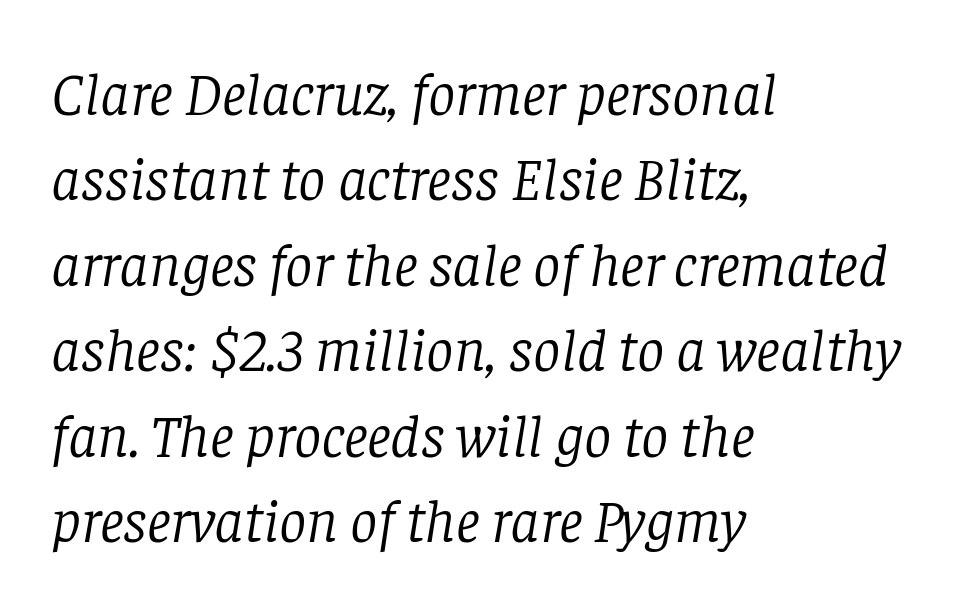
A normal amount of white space separates one row of letters from the next. Spacing verdict: proportional, widths tailored to each character. Is this a sans? No — the strokes have serifs. The passage is arranged the way most books set body copy — flush left. Stem width sits at or under what a default text font uses.
